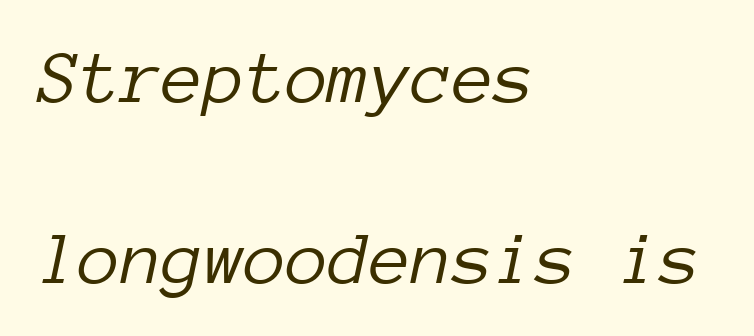
The letters march in equal steps, a hallmark of fixed-pitch type. This reads as an unemphasized weight, regular at the heaviest. Style check: oblique. Any mark beneath the type? The region is blank.
